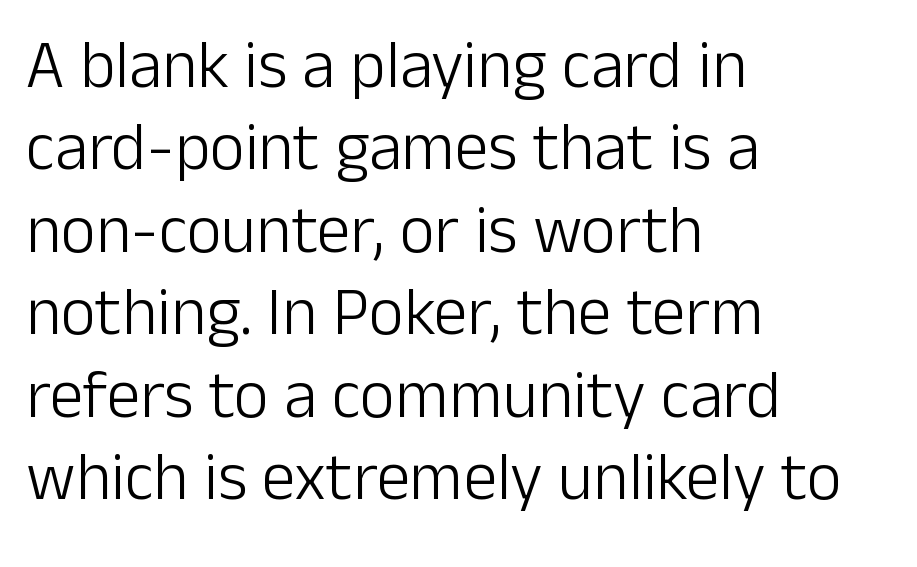
The image shows 67 px light sans-serif type, upright; set left-aligned, line spacing 1.23x, normal letter spacing, not underlined; low stroke contrast and a medium x-height.
